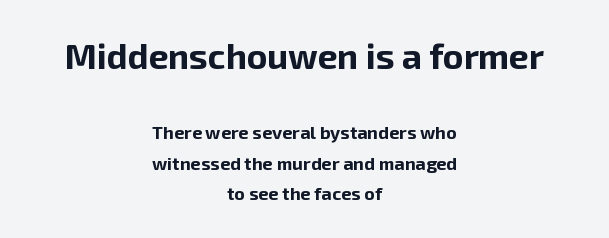
{"serif": "no", "italic": "no", "bold": "yes", "weight": "bold", "width": "normal", "stroke_contrast": "low", "x_height": "medium", "monospaced": "no", "underline": "no", "align": "center", "line_spacing": "normal", "line_spacing_ratio": 1.69, "letter_spacing": "normal", "letter_spacing_em": 0.0, "larger_block": "first", "size_ratio": 1.94, "glyph_px": 35}
